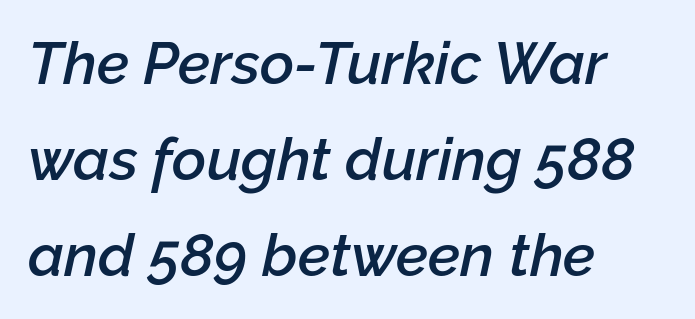
Caption: standard tracking, unaltered. The text block is weighted toward the left margin, trailing off unevenly rightward. Firm but not heavy-handed strokes: this text is semibold. A typesetter would call this proportional, since set widths differ per character. Summary of vertical rhythm: regular, with standard interline spacing. Rendered with sloped, italic letterforms.
